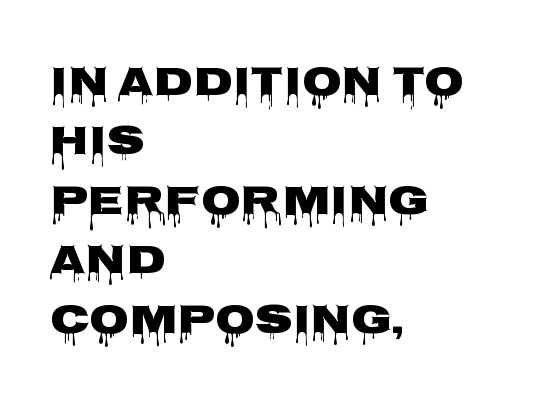
The image shows 41 px heavy, wide sans-serif type, upright; set left-aligned, normal line spacing (1.45x), normal letter spacing, not underlined; low stroke contrast and a large x-height.
